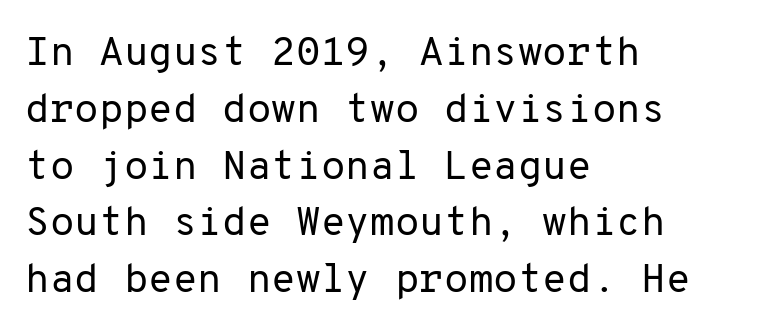
The image shows 40 px regular-weight sans-serif type, upright, monospaced; set left-aligned, normal line spacing (1.42x), normal letter spacing, not underlined; low stroke contrast and a medium x-height.
